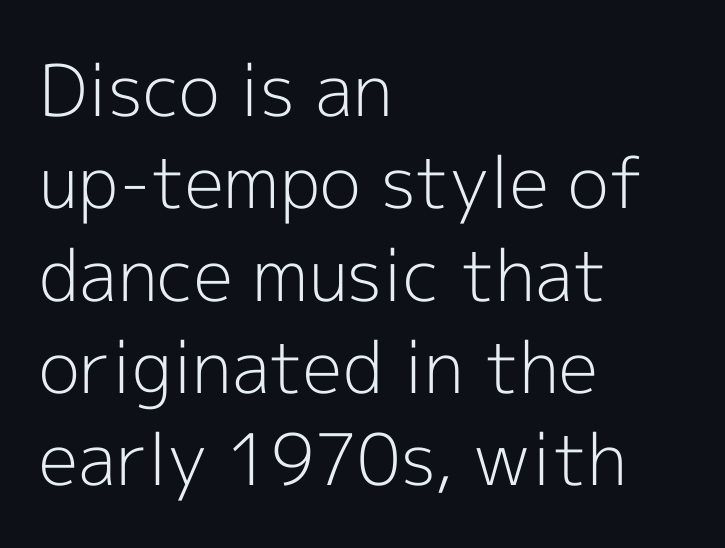
Q: Is the text bold? A: No.
Q: Is the text italic (slanted)? A: No, it is upright.
Q: Is the typeface a serif or a sans-serif typeface? A: Sans-serif.
Q: Is the text underlined? A: No.
Q: How is the paragraph aligned? A: Left-aligned.
Q: Is the spacing between letters normal or unusually wide? A: Normal.
Q: Is the spacing between lines tight, normal or loose? A: Normal.
Q: Width (condensed, normal, or wide)? A: Normal.
Q: x-height? A: Medium.
Q: Monospaced? A: No.
